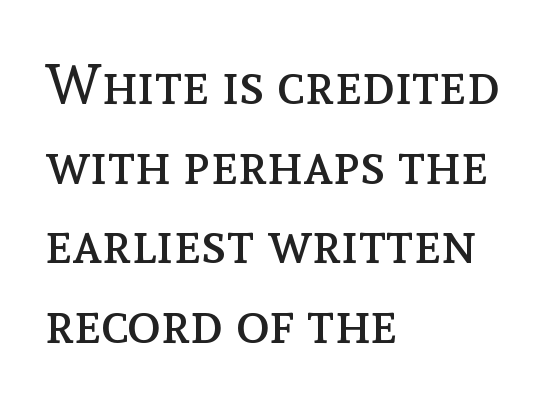
{"italic": "no", "bold": "no", "weight": "regular", "width": "normal", "x_height": "medium", "monospaced": "no", "underline": "no", "align": "left", "line_spacing": "normal", "line_spacing_ratio": 1.42, "letter_spacing": "normal", "letter_spacing_em": 0.0, "glyph_px": 56}
